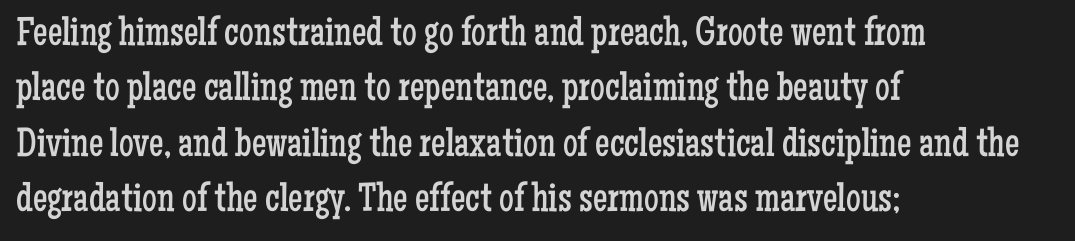
The compositor pushed each line to the left boundary. Rendered with straight, roman letterforms. The passage shown is typed in a proportional face where columns would drift. Examine the stroke ends and you'll spot serifs.
